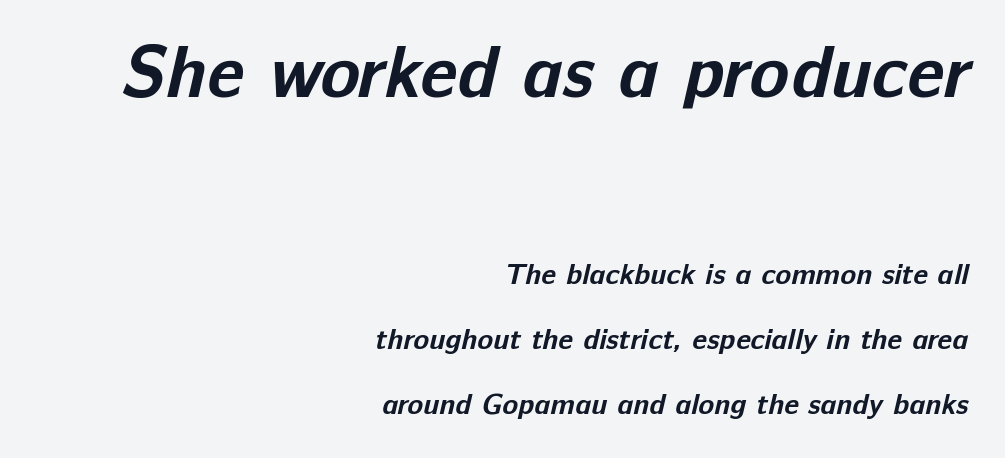
Q: Is the text bold? A: Yes.
Q: Is the typeface a serif or a sans-serif typeface? A: Sans-serif.
Q: Is the text underlined? A: No.
Q: How is the paragraph aligned? A: Right-aligned.
Q: Is the spacing between letters normal or unusually wide? A: Normal.
Q: Is the spacing between lines tight, normal or loose? A: Loose.
Q: Which block of text is set in a larger size, the first (top) or the second (bottom)? A: The first (top) one.
Q: Width (condensed, normal, or wide)? A: Normal.
Q: Stroke contrast? A: Low.
Q: x-height? A: Medium.
Q: Monospaced? A: No.
